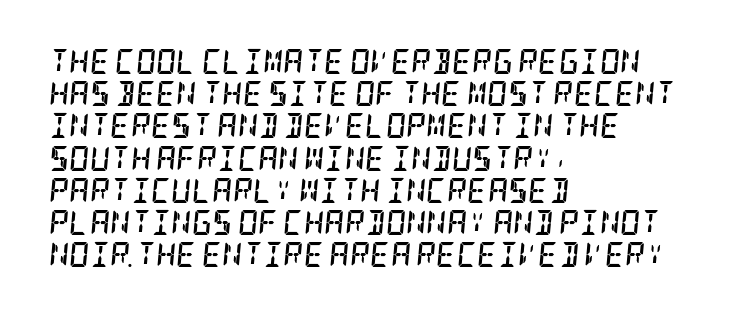
The image shows 25 px bold type, italic (leaning right); set left-aligned, normal line spacing (1.29x), normal letter spacing, not underlined.
